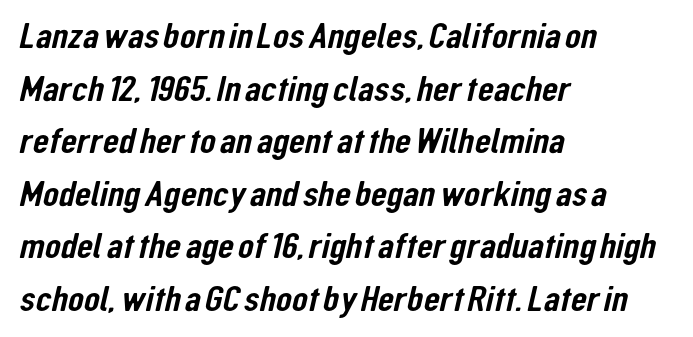
{"serif": "no", "width": "condensed", "stroke_contrast": "low", "x_height": "medium", "monospaced": "no", "underline": "no", "align": "left", "line_spacing": "normal", "line_spacing_ratio": 1.42, "letter_spacing": "normal", "letter_spacing_em": 0.0, "glyph_px": 37}
